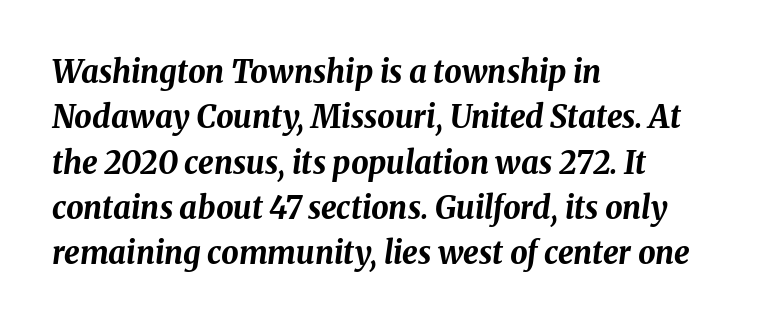
Q: Is the text bold? A: Yes.
Q: Is the text italic (slanted)? A: Yes, it leans right by about 8 degrees.
Q: Is the text underlined? A: No.
Q: How is the paragraph aligned? A: Left-aligned.
Q: Is the spacing between letters normal or unusually wide? A: Normal.
Q: Is the spacing between lines tight, normal or loose? A: Normal.
Q: Width (condensed, normal, or wide)? A: Normal.
Q: Stroke contrast? A: Medium.
Q: x-height? A: Medium.
Q: Monospaced? A: No.
